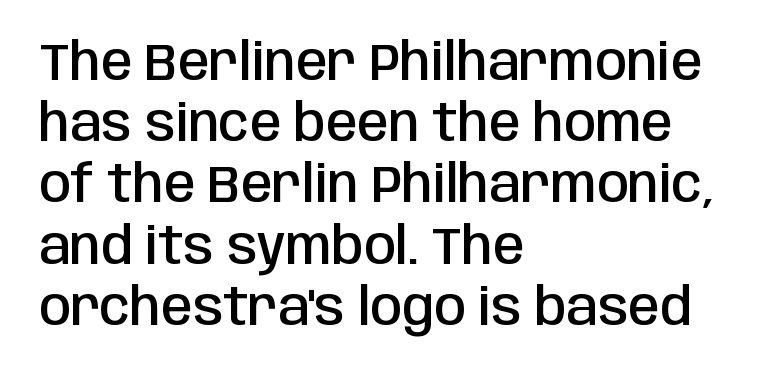
The image shows 51 px semibold, condensed sans-serif type, upright; set left-aligned, line spacing 1.2x, normal letter spacing, not underlined; low stroke contrast and a large x-height.
